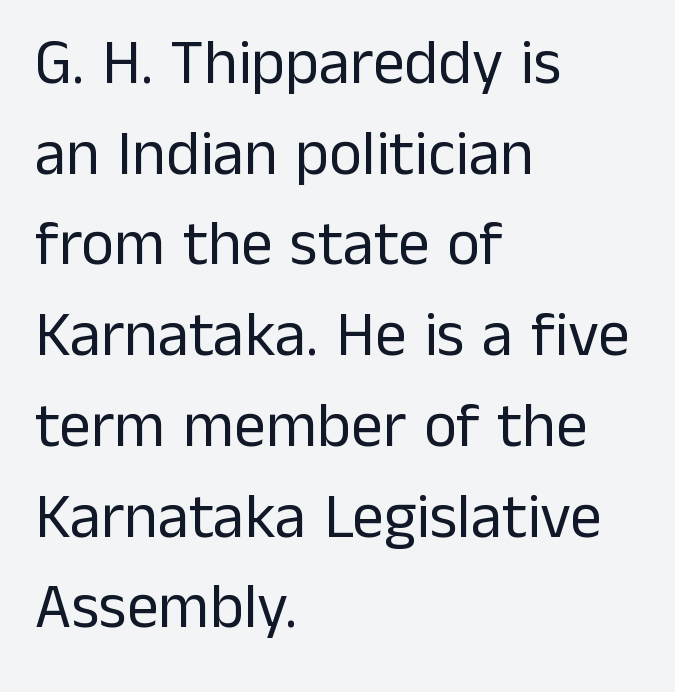
Q: Is the text bold? A: No.
Q: Is the text italic (slanted)? A: No, it is upright.
Q: Is the typeface a serif or a sans-serif typeface? A: Sans-serif.
Q: Is the text underlined? A: No.
Q: How is the paragraph aligned? A: Left-aligned.
Q: Is the spacing between letters normal or unusually wide? A: Normal.
Q: Is the spacing between lines tight, normal or loose? A: Normal.
Q: Width (condensed, normal, or wide)? A: Normal.
Q: Stroke contrast? A: Low.
Q: x-height? A: Medium.
Q: Monospaced? A: No.
